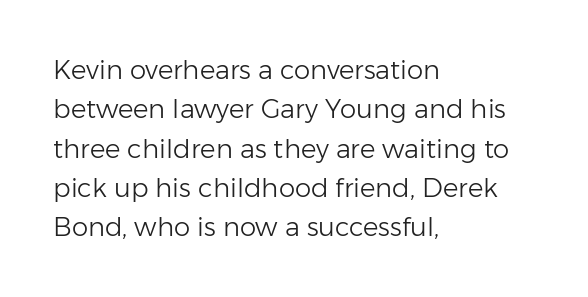
Q: Is the text bold? A: No.
Q: Is the text italic (slanted)? A: No, it is upright.
Q: Is the text underlined? A: No.
Q: How is the paragraph aligned? A: Left-aligned.
Q: Is the spacing between letters normal or unusually wide? A: Normal.
Q: Is the spacing between lines tight, normal or loose? A: Normal.
